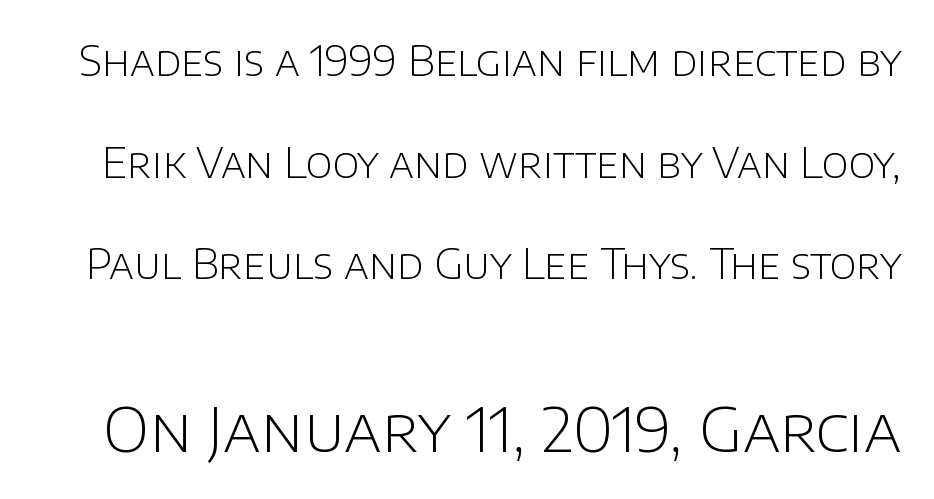
Q: Is the text bold? A: No.
Q: Is the text italic (slanted)? A: No, it is upright.
Q: Is the typeface a serif or a sans-serif typeface? A: Sans-serif.
Q: Is the text underlined? A: No.
Q: Is the spacing between letters normal or unusually wide? A: Normal.
Q: Is the spacing between lines tight, normal or loose? A: Loose.
Q: Which block of text is set in a larger size, the first (top) or the second (bottom)? A: The second (bottom) one.
Q: Width (condensed, normal, or wide)? A: Normal.
Q: Stroke contrast? A: Low.
Q: x-height? A: Large.
Q: Monospaced? A: No.
